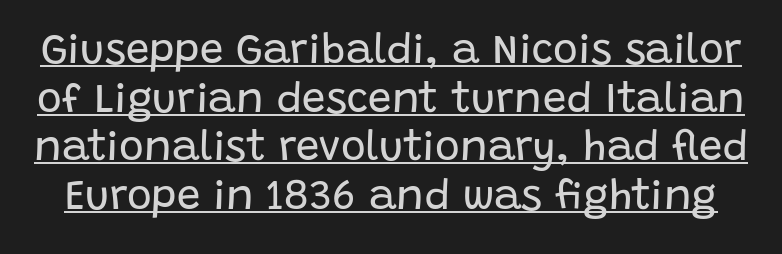
Vertical stems look standard width or narrower in stroke. In terms of letterspacing, this is plain default setting. This rendering features underlined lettering. Each letter's strokes conclude bluntly, with no projecting serifs. The typography opts for an upright posture over an oblique one.
